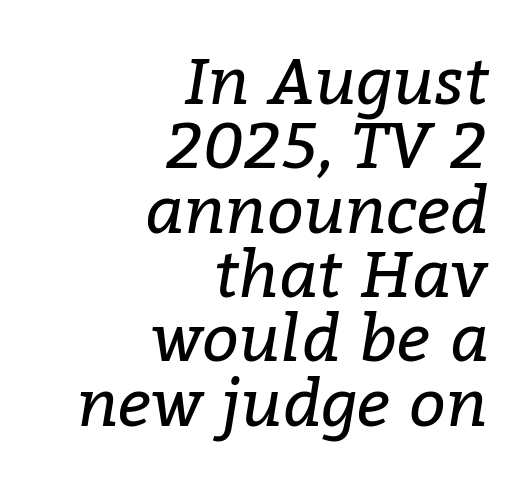
Q: Is the text bold? A: No.
Q: Is the text italic (slanted)? A: Yes, it leans right by about 9 degrees.
Q: Is the typeface a serif or a sans-serif typeface? A: Serif.
Q: Is the text underlined? A: No.
Q: How is the paragraph aligned? A: Right-aligned.
Q: Is the spacing between letters normal or unusually wide? A: Normal.
Q: Is the spacing between lines tight, normal or loose? A: Tight.
Q: Width (condensed, normal, or wide)? A: Normal.
Q: Stroke contrast? A: Low.
Q: x-height? A: Medium.
Q: Monospaced? A: No.
